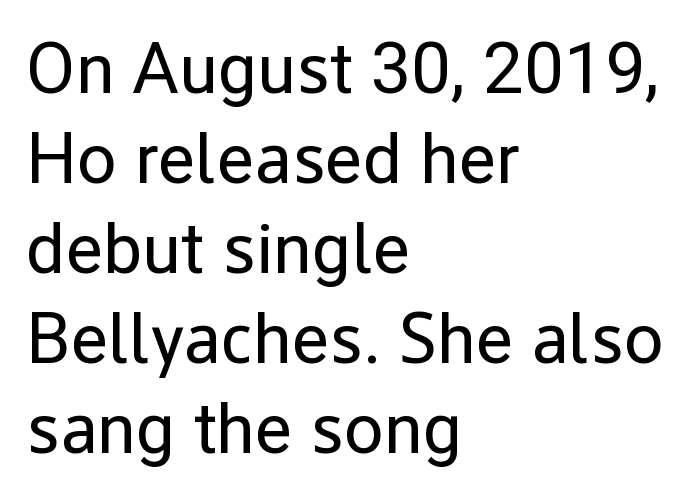
Weight: in the light-to-regular range. The designer went with a sans here, leaving each stem footless. The letters stand straight up with perfectly vertical stems. Is the letter spacing exaggerated? No — it looks like the ordinary default.
